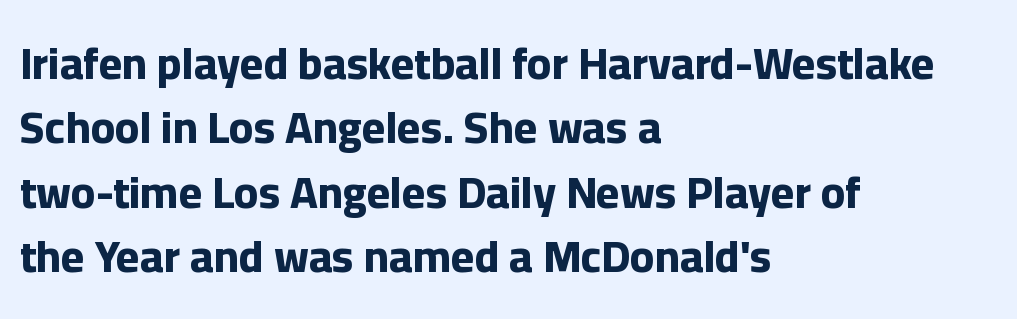
{"serif": "no", "italic": "no", "bold": "yes", "weight": "bold", "width": "normal", "stroke_contrast": "low", "x_height": "medium", "monospaced": "no", "underline": "no", "align": "left", "line_spacing": "normal", "line_spacing_ratio": 1.43, "letter_spacing": "normal", "letter_spacing_em": 0.0, "glyph_px": 45}
